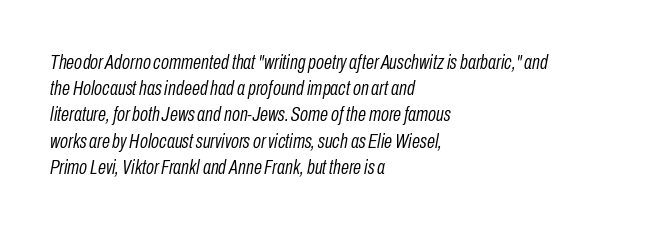
The image shows 21 px text type, italic (leaning right); set left-aligned, normal line spacing (1.25x), normal letter spacing, not underlined.
